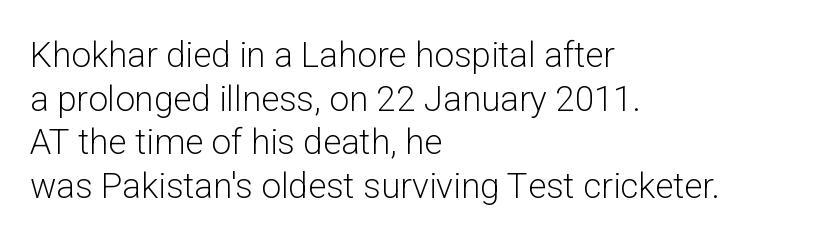
The image shows 35 px light sans-serif type, upright; set left-aligned, normal line spacing (1.25x), normal letter spacing, not underlined; low stroke contrast and a medium x-height.
